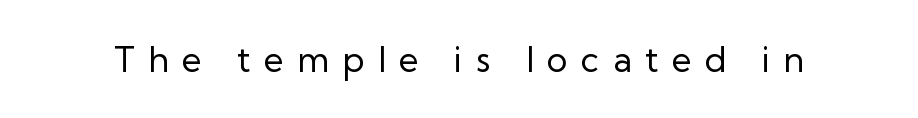
{"serif": "no", "italic": "no", "bold": "no", "weight": "regular", "width": "normal", "stroke_contrast": "low", "x_height": "medium", "monospaced": "no", "underline": "no", "letter_spacing": "wide", "letter_spacing_em": 0.38, "glyph_px": 35}
